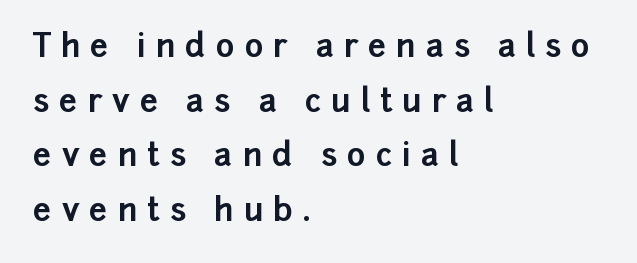
Q: Is the text bold? A: Yes.
Q: Is the text italic (slanted)? A: No, it is upright.
Q: Is the typeface a serif or a sans-serif typeface? A: Sans-serif.
Q: Is the text underlined? A: No.
Q: How is the paragraph aligned? A: Left-aligned.
Q: Is the spacing between letters normal or unusually wide? A: Unusually wide.
Q: Width (condensed, normal, or wide)? A: Normal.
Q: Stroke contrast? A: Low.
Q: x-height? A: Medium.
Q: Monospaced? A: No.
